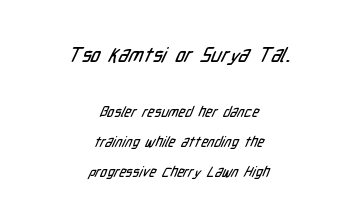
Q: Is the text underlined? A: No.
Q: How is the paragraph aligned? A: Centered.
Q: Is the spacing between letters normal or unusually wide? A: Normal.
Q: Is the spacing between lines tight, normal or loose? A: Loose.
Q: Which block of text is set in a larger size, the first (top) or the second (bottom)? A: The first (top) one.
